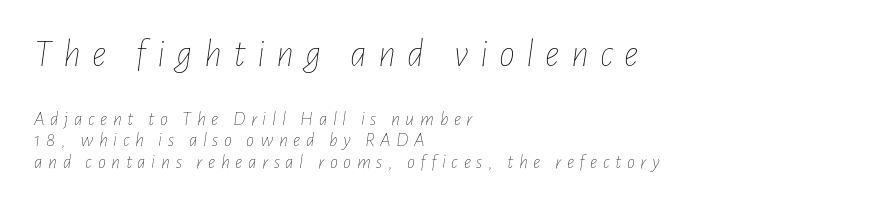
Which chunk is bigger? The first one — the top block dwarfs the bottom. Each line starts at the same left margin while the right side varies. The text carries the slant typical of an italic or oblique font. Each new line begins almost immediately beneath the previous one. Each letter keeps its own natural width here, so spacing adapts to shape. The weight tops out at a normal text grade.
